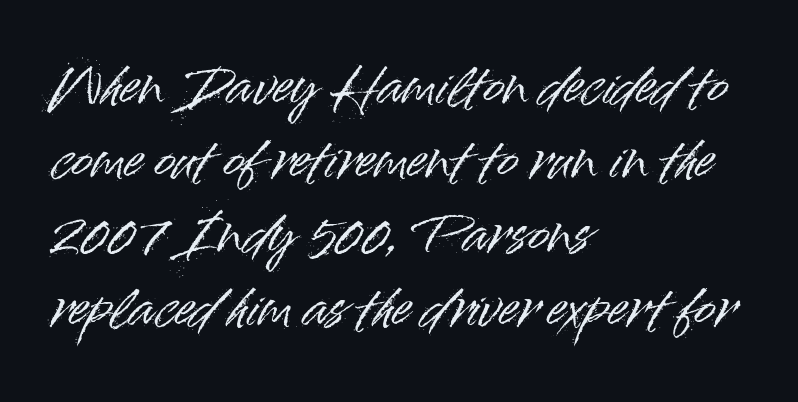
The image shows 50 px sans-serif type; set left-aligned, normal line spacing (1.48x), normal letter spacing, not underlined; high stroke contrast and a small x-height.
